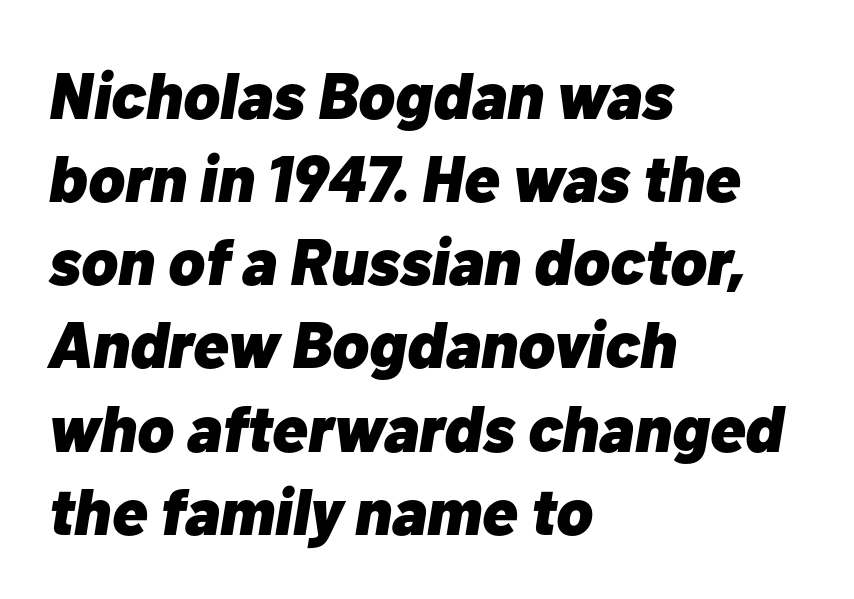
The image shows 66 px heavy type, italic (leaning right); set left-aligned, normal line spacing (1.26x), normal letter spacing, not underlined; low stroke contrast and a medium x-height.
